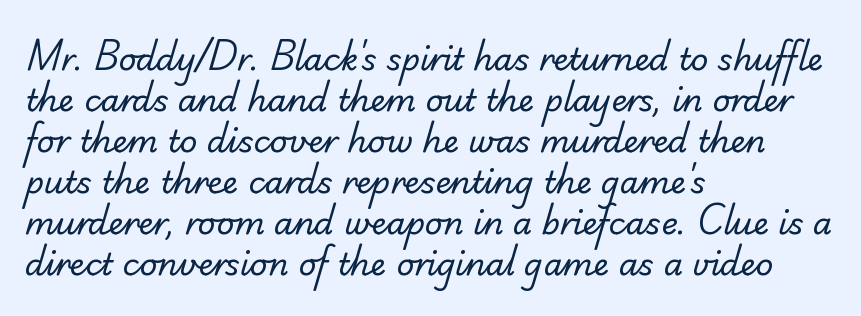
Q: Is the text bold? A: No.
Q: Is the typeface a serif or a sans-serif typeface? A: Sans-serif.
Q: Is the text underlined? A: No.
Q: How is the paragraph aligned? A: Left-aligned.
Q: Is the spacing between letters normal or unusually wide? A: Normal.
Q: Is the spacing between lines tight, normal or loose? A: Normal.
Q: Width (condensed, normal, or wide)? A: Normal.
Q: Stroke contrast? A: Low.
Q: x-height? A: Small.
Q: Monospaced? A: No.
